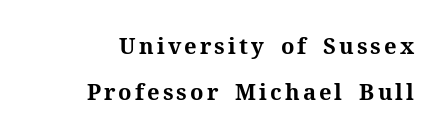
Posture: vertical. Does the weight exceed regular? Yes, all the way to bold. A great deal of white space separates one row of letters from the next. Words float on clear page, feet unadorned.
